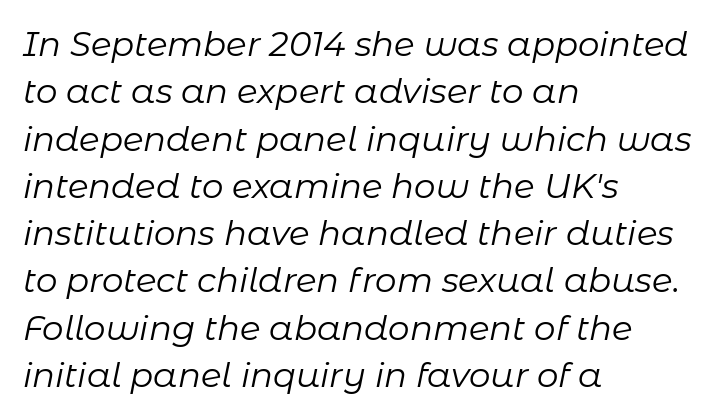
The image shows 34 px regular-weight type, italic (leaning right); set left-aligned, normal line spacing (1.39x), normal letter spacing, not underlined; low stroke contrast and a medium x-height.
